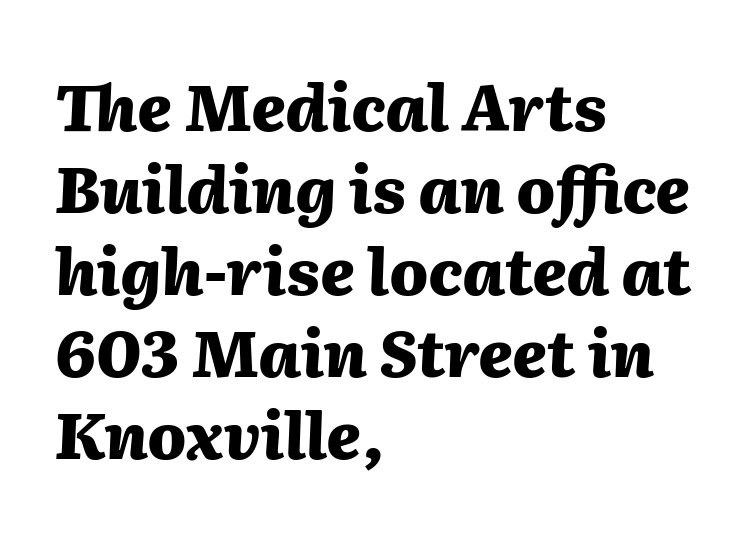
The face used here is proportionally spaced, like ordinary book or web type. These lines sit exactly where default settings would place them. Decoration check: the copy has no underline. The rendering anchors every line to the left-hand side.
